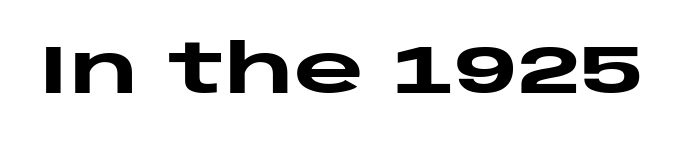
The image shows 68 px heavy, wide sans-serif type, upright; set normal letter spacing, not underlined; low stroke contrast and a large x-height.
